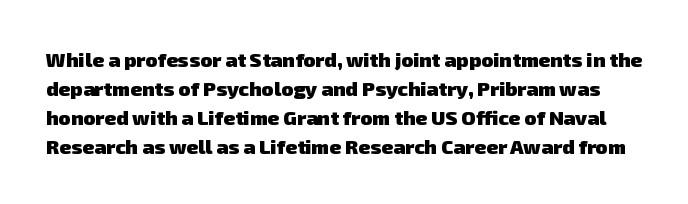
{"bold": "yes", "underline": "no", "line_spacing": "normal", "line_spacing_ratio": 1.45, "letter_spacing": "normal", "letter_spacing_em": 0.0, "glyph_px": 20}
